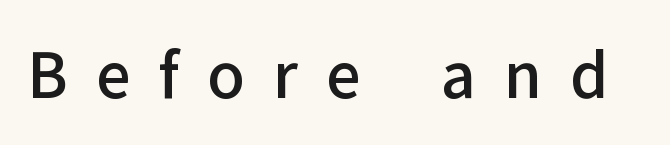
Descenders are the only things crossing below the line. No feet cap the strokes, marking this as sans-serif type. The passage shown is typed in a proportional face where columns would drift. The typography opts for an upright posture over an oblique one. The rendering inserts visible extra space after every character. The letters are semibold — heavier than regular but short of a full bold.
